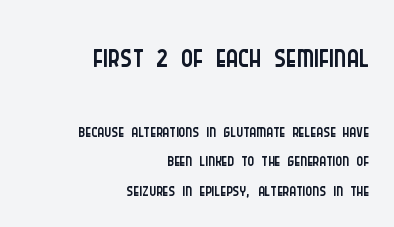
Unlike italic type, these characters show no tilt at all. The letters advance in unequal steps, a hallmark of proportional type. The composition opens big and finishes small. No letter is thick-stroked: the sample isn't bold. The vertical gap from one line to the next is small. The space directly below the letters is spotless.
